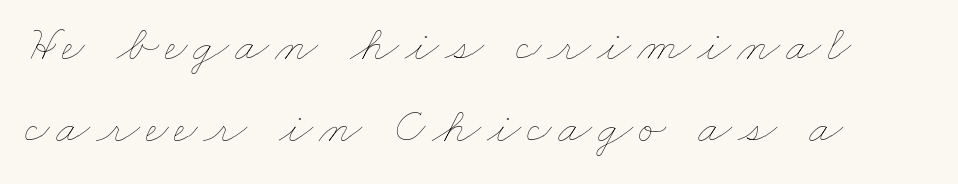
Stems here are at most as thick as an everyday book face. Clear beneath every line of the passage. Each letter keeps its own natural width here, so spacing adapts to shape. The line-height multiplier appears to be the usual default.
